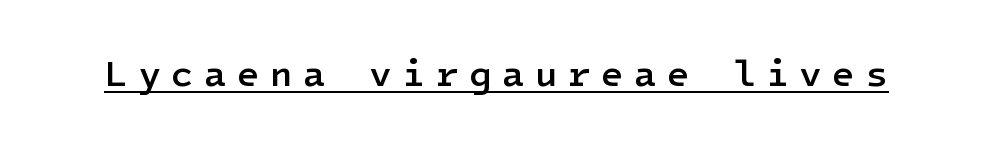
The lettering is marked with a stroke running underneath it. Font category for this specimen: sans-serif. Weight check: semibold — heavier than regular, not quite bold. Compared with typical body copy, the letter spacing here is much looser. The typography opts for an upright posture over an oblique one.
